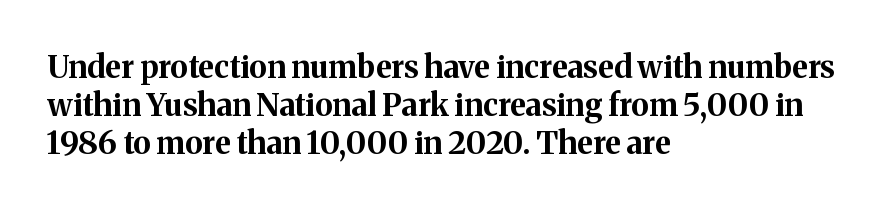
{"serif": "yes", "italic": "no", "bold": "yes", "weight": "bold", "width": "normal", "stroke_contrast": "medium", "x_height": "medium", "monospaced": "no", "underline": "no", "align": "left", "line_spacing_ratio": 1.23, "letter_spacing": "normal", "letter_spacing_em": 0.0, "glyph_px": 31}
